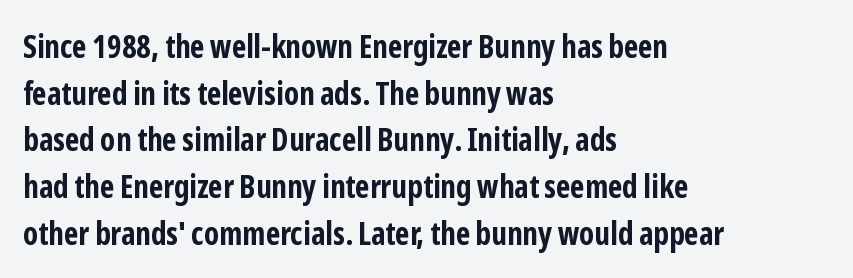
The image shows 32 px bold, condensed sans-serif type, upright; set left-aligned, normal line spacing (1.46x), normal letter spacing, not underlined; low stroke contrast and a medium x-height.
